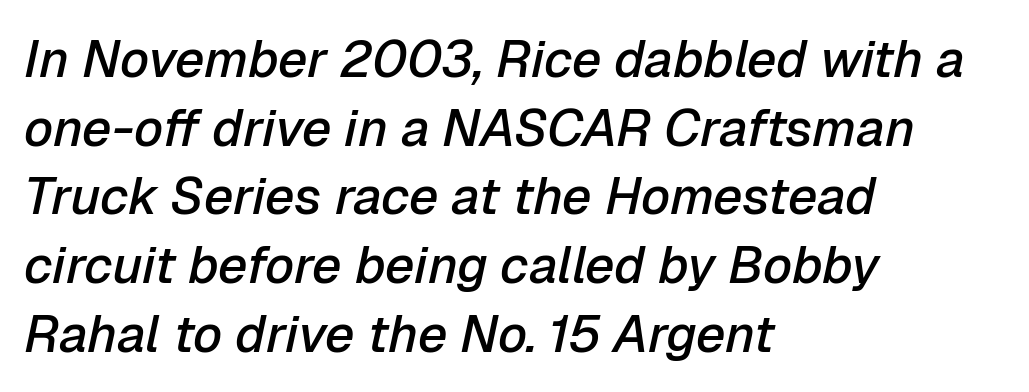
Compared with ordinary roman type, these characters are visibly tilted. Here the glyphs are tracked normally, forming tight word shapes. Stems and bowls a touch heavier than normal — semibold. Which margin do the lines hug? The left one — the right edge is uneven. The line-height multiplier appears to be the usual default. Bare-footed words on every line.
